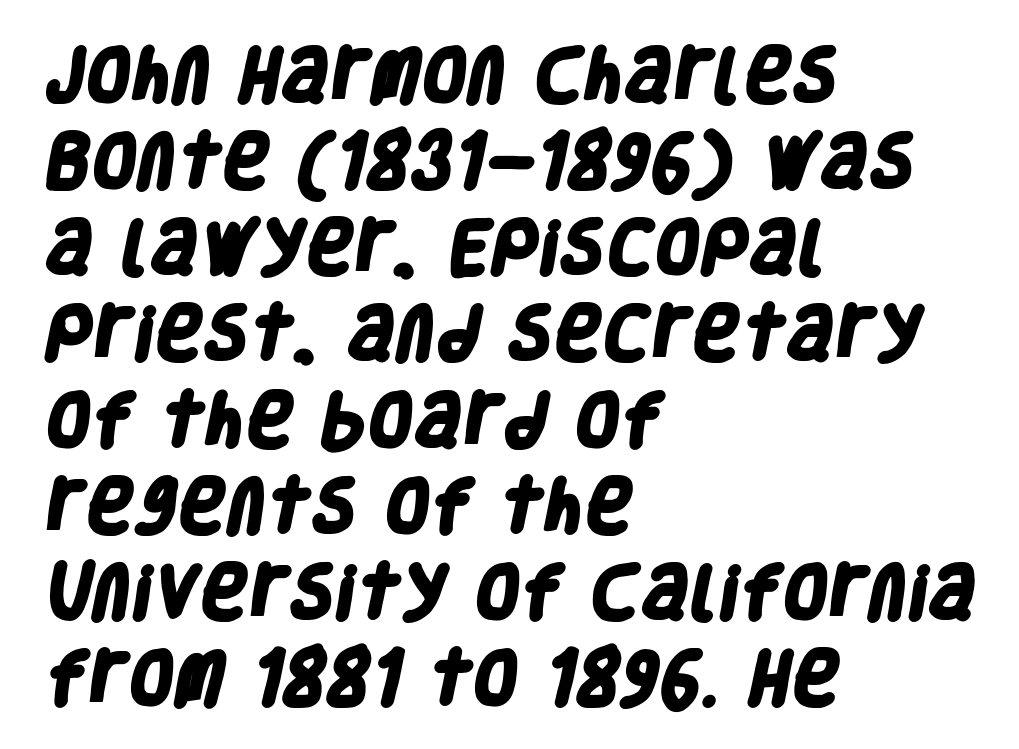
Q: Is the text bold? A: Yes.
Q: Is the typeface a serif or a sans-serif typeface? A: Sans-serif.
Q: Is the text underlined? A: No.
Q: How is the paragraph aligned? A: Left-aligned.
Q: Is the spacing between letters normal or unusually wide? A: Normal.
Q: Is the spacing between lines tight, normal or loose? A: Normal.
Q: Width (condensed, normal, or wide)? A: Condensed.
Q: Stroke contrast? A: Low.
Q: x-height? A: Large.
Q: Monospaced? A: No.
